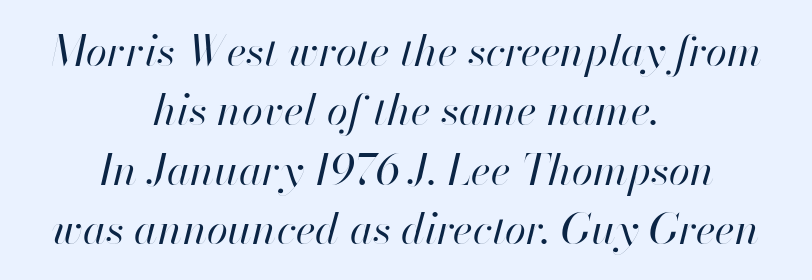
The image shows 43 px regular-weight type, italic (leaning right); set centered, normal line spacing (1.38x), normal letter spacing, not underlined; high stroke contrast and a small x-height.
